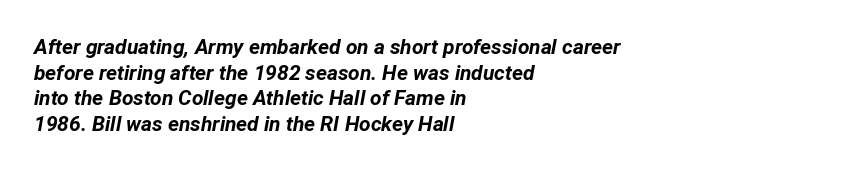
The image shows 21 px bold type, italic (leaning right); set left-aligned, line spacing 1.22x, normal letter spacing, not underlined.
